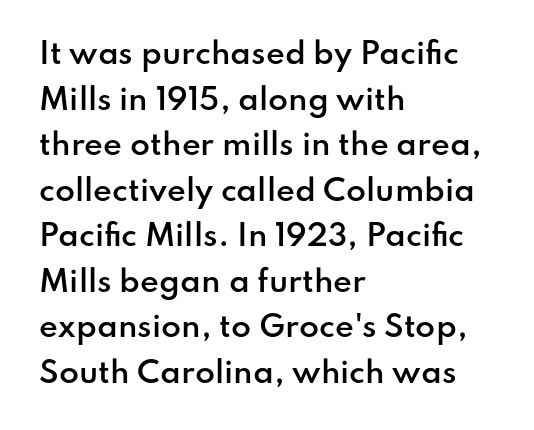
The image shows 29 px semibold sans-serif type, upright; set left-aligned, normal line spacing (1.57x), normal letter spacing, not underlined; low stroke contrast and a small x-height.
